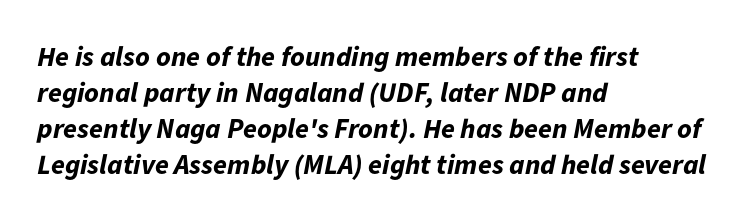
Emphasis-style slanted type is in use. Underline: absent. These lines keep a tight, regular rhythm from letter to letter. You could not count columns in this text — the font is proportionally spaced. Caption: multi-line text, flush left, ragged right. This block has exactly the height ordinary leading produces.
